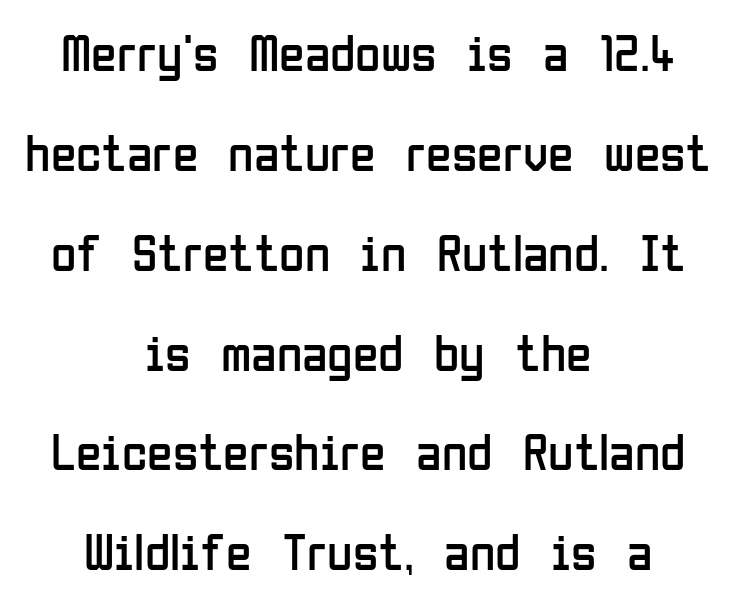
The image shows 52 px regular-weight, condensed sans-serif type, upright; set centered, loose line spacing (1.92x), normal letter spacing, not underlined; low stroke contrast and a medium x-height.
